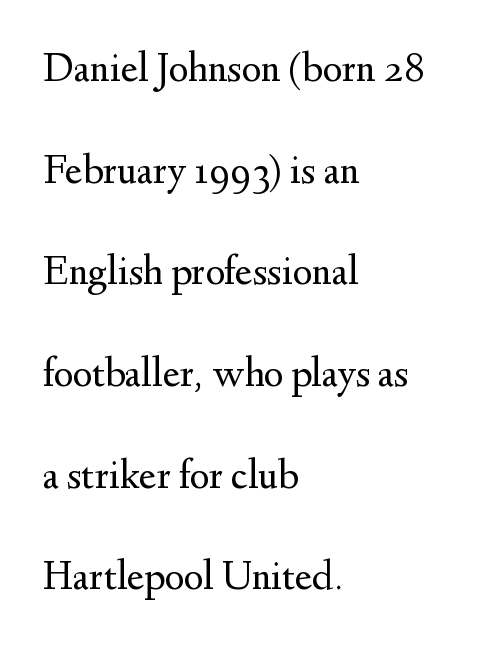
Q: Is the text bold? A: No.
Q: Is the text italic (slanted)? A: No, it is upright.
Q: Is the typeface a serif or a sans-serif typeface? A: Serif.
Q: Is the text underlined? A: No.
Q: How is the paragraph aligned? A: Left-aligned.
Q: Is the spacing between letters normal or unusually wide? A: Normal.
Q: Is the spacing between lines tight, normal or loose? A: Loose.
Q: Width (condensed, normal, or wide)? A: Normal.
Q: Stroke contrast? A: Medium.
Q: x-height? A: Small.
Q: Monospaced? A: No.
